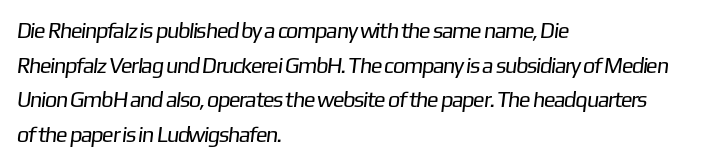
Q: Is the text bold? A: No.
Q: Is the text underlined? A: No.
Q: How is the paragraph aligned? A: Left-aligned.
Q: Is the spacing between letters normal or unusually wide? A: Normal.
Q: Is the spacing between lines tight, normal or loose? A: Normal.
